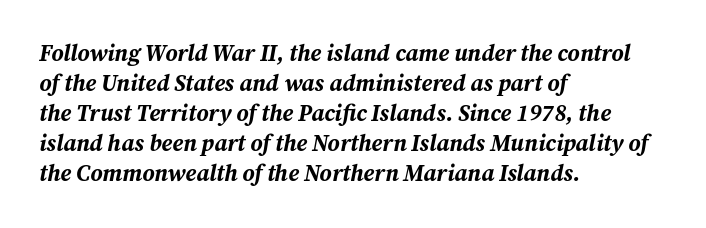
Leading matches the norm, producing a regular column. These lines were composed using italics. This rendering uses left alignment, leaving the right contour irregular. Students, note that the glyphs here touch the page at normal intervals. The gap between lines stays unmarked. These words are printed bold, with thick strokes throughout.
